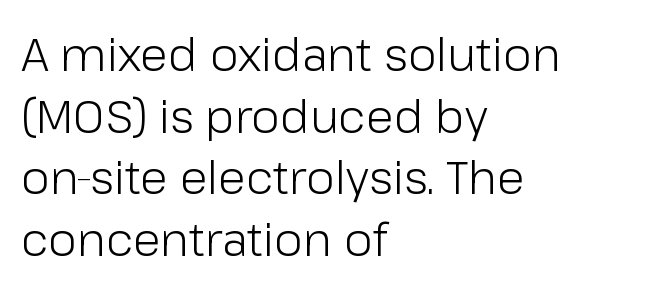
{"serif": "no", "italic": "no", "bold": "no", "weight": "light", "width": "normal", "stroke_contrast": "low", "x_height": "medium", "monospaced": "no", "underline": "no", "align": "left", "line_spacing": "normal", "line_spacing_ratio": 1.34, "letter_spacing": "normal", "letter_spacing_em": 0.0, "glyph_px": 46}
